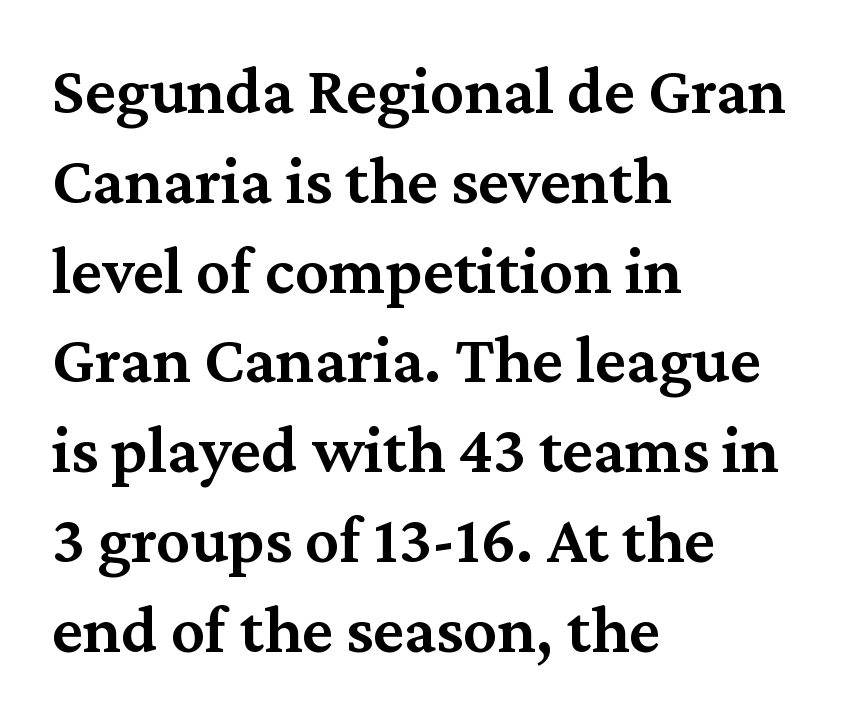
The image shows 68 px semibold serif type, upright; set left-aligned, normal line spacing (1.32x), normal letter spacing, not underlined; medium stroke contrast and a medium x-height.
